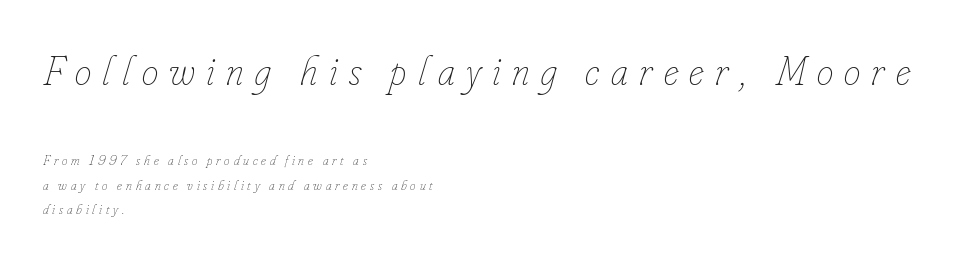
Q: Is the text bold? A: No.
Q: Is the text italic (slanted)? A: Yes, it leans right by about 16 degrees.
Q: Is the text underlined? A: No.
Q: How is the paragraph aligned? A: Left-aligned.
Q: Is the spacing between letters normal or unusually wide? A: Unusually wide.
Q: Which block of text is set in a larger size, the first (top) or the second (bottom)? A: The first (top) one.
Q: Width (condensed, normal, or wide)? A: Condensed.
Q: Stroke contrast? A: Low.
Q: x-height? A: Small.
Q: Monospaced? A: No.
